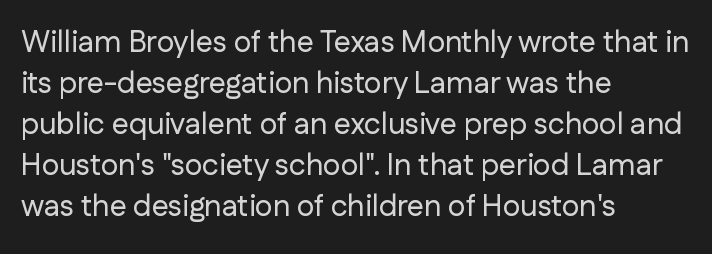
Glance below the letters and you will spot only blank space. The letterforms sit shoulder to shoulder at normal distance. Short and long lines alike share a common starting point at left. The glyphs in this specimen are sans serif.
